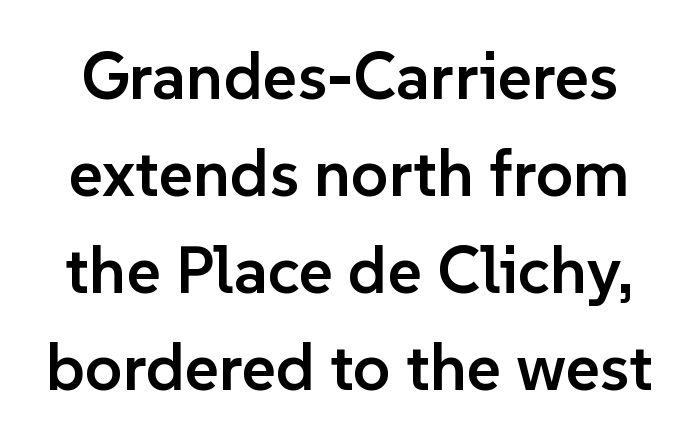
These words are printed semibold, heavier than regular yet not bold. Observe the absence of serifs on each vertical stroke in this sample. The letters advance in unequal steps, a hallmark of proportional type. The area under the type is left untouched.
